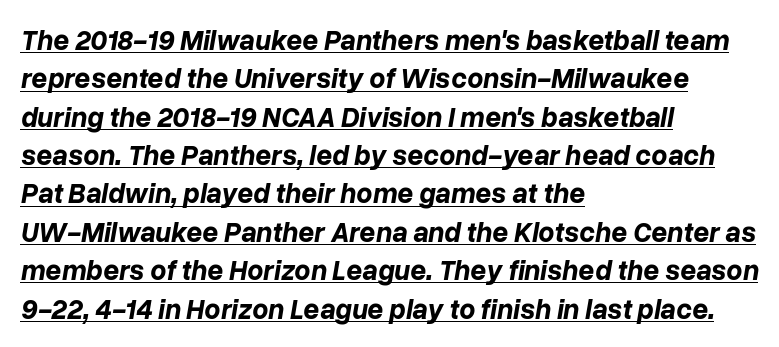
You could call the tracking neutral — neither tight nor loose. Rows of type keep a routine distance in the vertical direction. Has an underline been added? It has. In terms of weight, the rendering is a true, heavy bold. Left-aligned paragraph, ragged on the right. Each letter keeps its own natural width here, so spacing adapts to shape.
